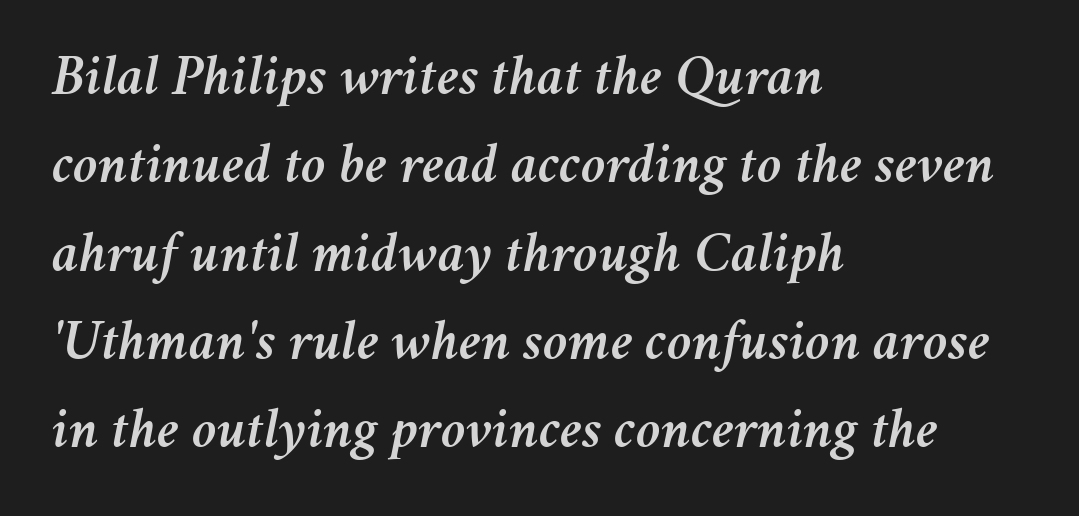
Posture: slanted. The paragraph shown leans on its left margin. The letters advance in unequal steps, a hallmark of proportional type. Between one letter and the next there's only the usual sliver of space. This block has exactly the height ordinary leading produces.
